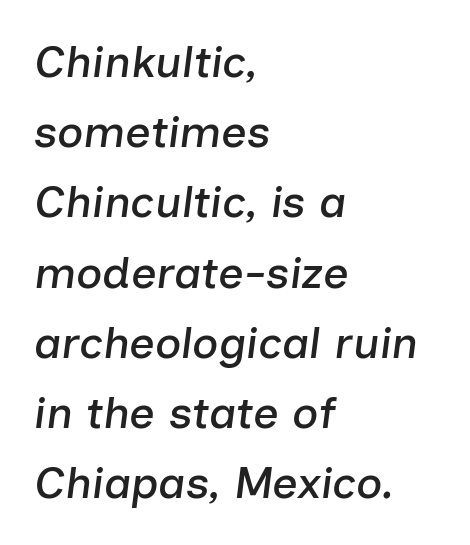
The gaps between neighbouring characters are ordinary and unremarkable. Slanted lettering throughout. This sample has the flowing, uneven cadence of proportional lettering. Normally led — the rows are evenly, conventionally spaced. Decoration check: the copy has no underline. Compared with a centered layout, this one pins lines to the left instead.
